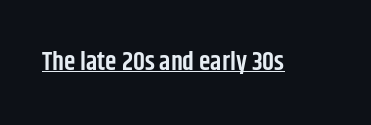
The image shows 26 px text type, upright; set normal letter spacing, underlined.
